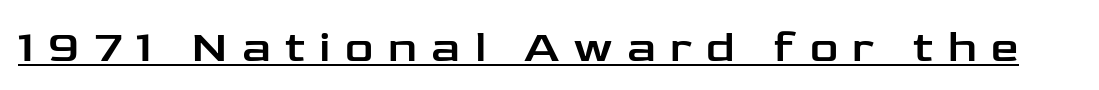
{"serif": "no", "italic": "no", "width": "wide", "stroke_contrast": "low", "x_height": "medium", "monospaced": "no", "underline": "yes", "letter_spacing": "wide", "letter_spacing_em": 0.33, "glyph_px": 44}
